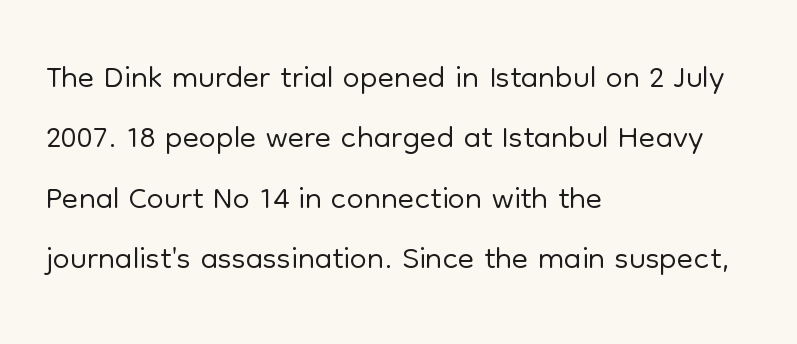
Q: Is the text bold? A: No.
Q: Is the text italic (slanted)? A: No, it is upright.
Q: Is the typeface a serif or a sans-serif typeface? A: Sans-serif.
Q: Is the text underlined? A: No.
Q: How is the paragraph aligned? A: Left-aligned.
Q: Is the spacing between letters normal or unusually wide? A: Normal.
Q: Is the spacing between lines tight, normal or loose? A: Normal.
Q: Width (condensed, normal, or wide)? A: Normal.
Q: Stroke contrast? A: Low.
Q: x-height? A: Medium.
Q: Monospaced? A: No.
